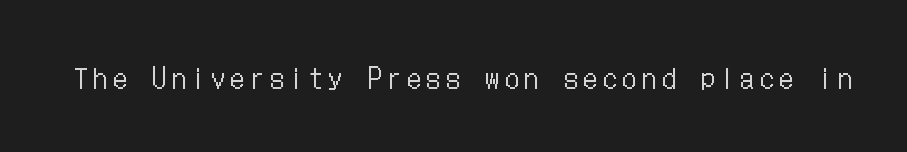
Q: Is the text bold? A: No.
Q: Is the text italic (slanted)? A: No, it is upright.
Q: Is the text underlined? A: No.
Q: Is the spacing between letters normal or unusually wide? A: Unusually wide.
Q: Width (condensed, normal, or wide)? A: Condensed.
Q: Stroke contrast? A: Low.
Q: x-height? A: Medium.
